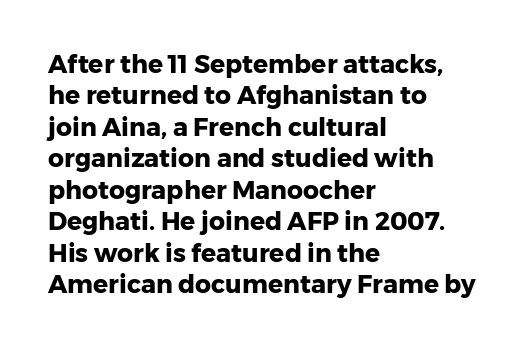
Horizontal alignment here is leftward, the default for most running prose. These lines were composed using upright roman letters. Quick note: underline off. Words appear dense and cohesive because spacing is normal. Honestly, the row spacing looks completely unremarkable. Heft: maximum for text — a bold.
